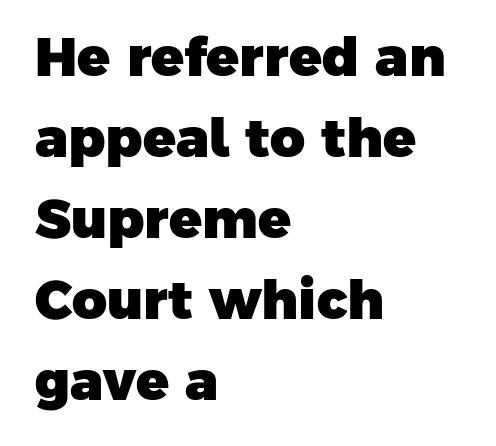
The image shows 54 px heavy sans-serif type; set left-aligned, normal line spacing (1.5x), normal letter spacing, not underlined; low stroke contrast and a medium x-height.
